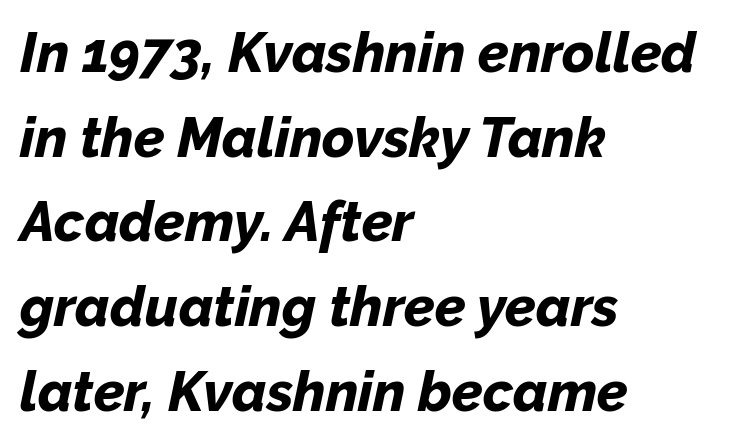
The image shows 55 px bold type, italic (leaning right); set left-aligned, normal line spacing (1.54x), normal letter spacing, not underlined; low stroke contrast and a medium x-height.
